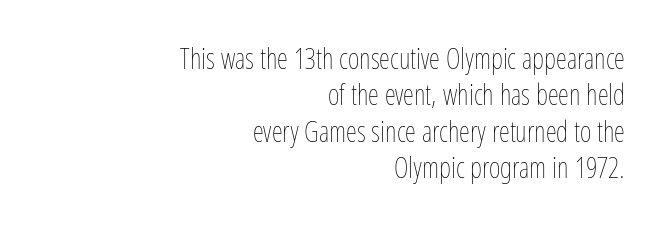
A bare baseline throughout the passage. The rendering uses natural spacing where letterforms have individual widths. The axis of the letterforms is exactly vertical. Layout note: lines flush right.
